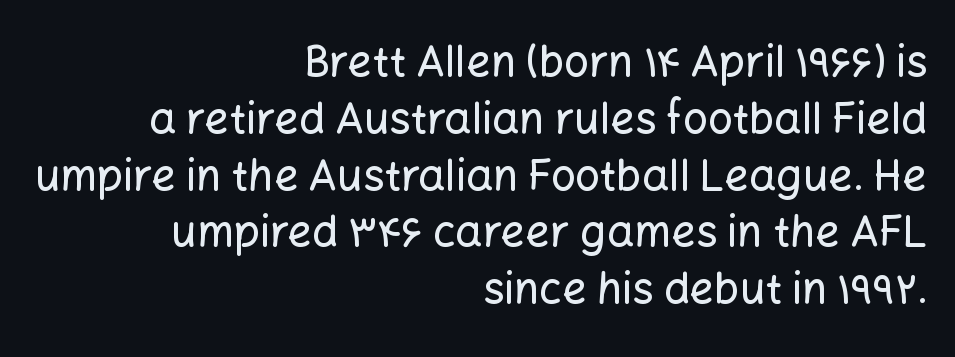
Q: Is the text italic (slanted)? A: No, it is upright.
Q: Is the typeface a serif or a sans-serif typeface? A: Sans-serif.
Q: Is the text underlined? A: No.
Q: How is the paragraph aligned? A: Right-aligned.
Q: Is the spacing between letters normal or unusually wide? A: Normal.
Q: Is the spacing between lines tight, normal or loose? A: Normal.
Q: Width (condensed, normal, or wide)? A: Normal.
Q: Stroke contrast? A: Low.
Q: x-height? A: Medium.
Q: Monospaced? A: No.
